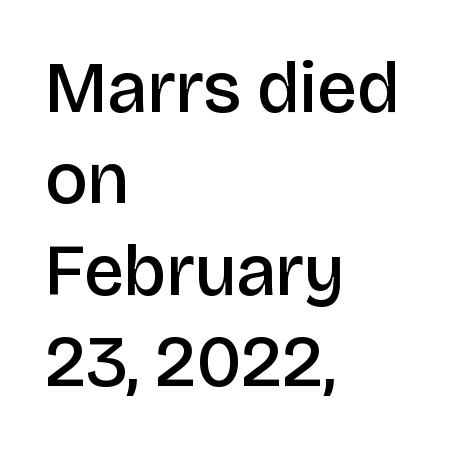
Q: Is the text bold? A: Semi-bold.
Q: Is the text italic (slanted)? A: No, it is upright.
Q: Is the typeface a serif or a sans-serif typeface? A: Sans-serif.
Q: Is the text underlined? A: No.
Q: How is the paragraph aligned? A: Left-aligned.
Q: Is the spacing between letters normal or unusually wide? A: Normal.
Q: Is the spacing between lines tight, normal or loose? A: Normal.
Q: Width (condensed, normal, or wide)? A: Normal.
Q: Stroke contrast? A: Low.
Q: x-height? A: Large.
Q: Monospaced? A: No.
